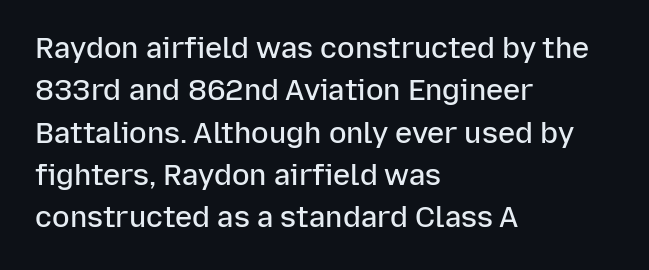
The image shows 29 px semibold sans-serif type, upright; set left-aligned, normal line spacing (1.46x), normal letter spacing, not underlined; low stroke contrast and a medium x-height.
